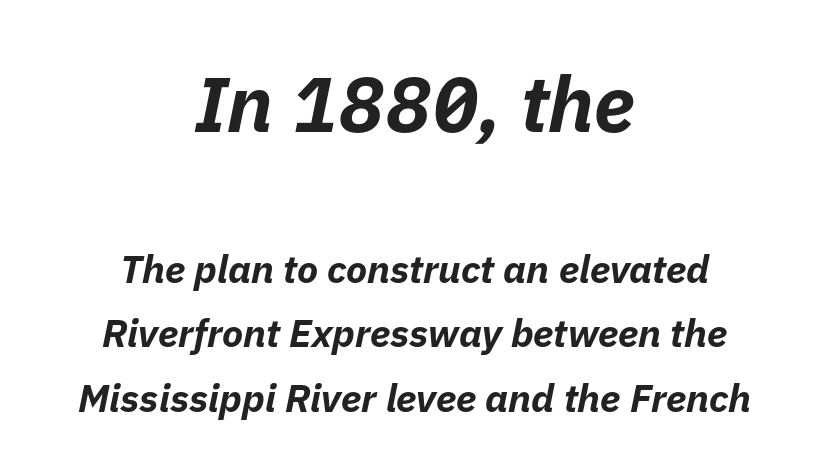
{"italic": "yes", "lean": "right", "slant_degrees": 11, "bold": "yes", "weight": "bold", "width": "normal", "stroke_contrast": "low", "x_height": "medium", "monospaced": "no", "underline": "no", "align": "center", "line_spacing": "normal", "line_spacing_ratio": 1.65, "letter_spacing": "normal", "letter_spacing_em": 0.0, "larger_block": "first", "size_ratio": 2.0, "glyph_px": 78}
